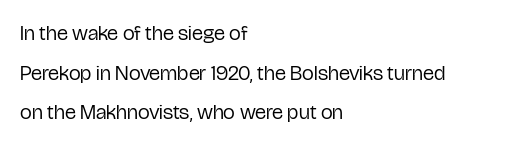
{"italic": "no", "bold": "no", "underline": "no", "align": "left", "line_spacing_ratio": 1.89, "letter_spacing": "normal", "letter_spacing_em": 0.0, "glyph_px": 21}
